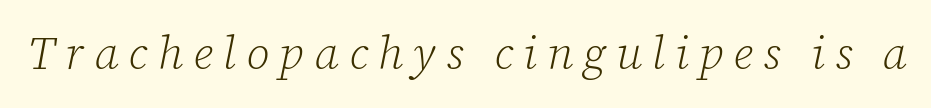
{"serif": "yes", "italic": "yes", "lean": "right", "slant_degrees": 12, "bold": "no", "weight": "light", "width": "normal", "stroke_contrast": "low", "x_height": "medium", "monospaced": "no", "underline": "no", "letter_spacing": "wide", "letter_spacing_em": 0.22, "glyph_px": 46}
